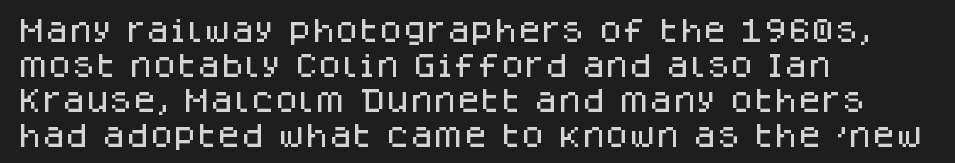
The image shows 27 px text type, upright; set left-aligned, normal line spacing (1.3x), normal letter spacing, not underlined.
